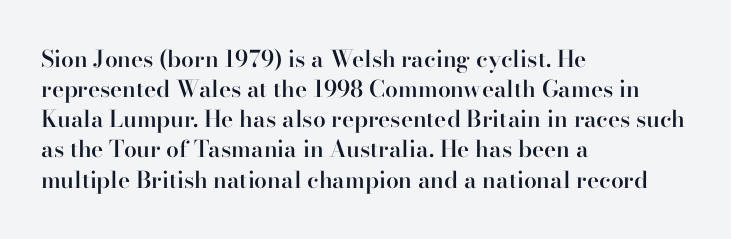
{"italic": "no", "bold": "semi", "underline": "no", "align": "left", "line_spacing": "normal", "line_spacing_ratio": 1.31, "letter_spacing": "normal", "letter_spacing_em": 0.0, "glyph_px": 23}
